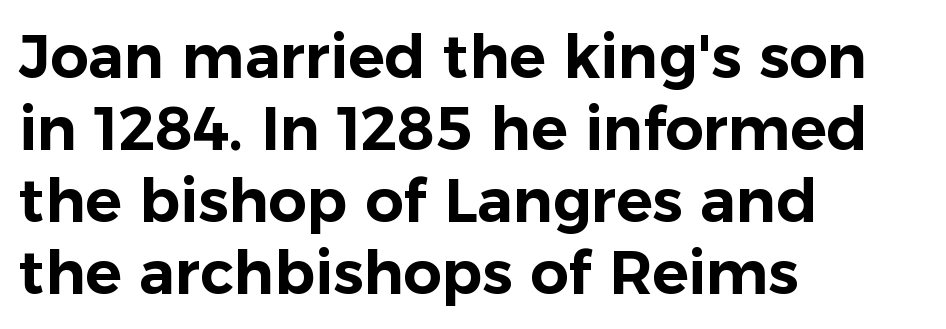
The rendering keeps characters at their native spacing. The glyphs in this specimen are sans serif. Spacing verdict: proportional, widths tailored to each character. Nope, not italic — everything's standing straight.
